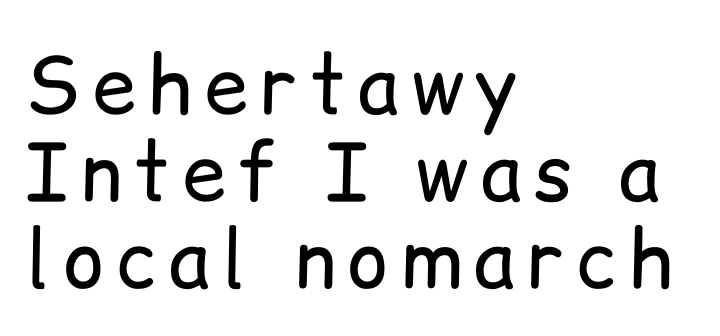
Q: Is the text bold? A: No.
Q: Is the text italic (slanted)? A: No, it is upright.
Q: Is the typeface a serif or a sans-serif typeface? A: Sans-serif.
Q: Is the text underlined? A: No.
Q: How is the paragraph aligned? A: Left-aligned.
Q: Is the spacing between lines tight, normal or loose? A: Tight.
Q: Width (condensed, normal, or wide)? A: Normal.
Q: Stroke contrast? A: Low.
Q: x-height? A: Medium.
Q: Monospaced? A: No.
